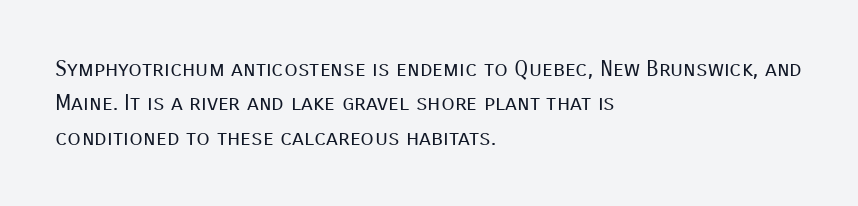
The image shows 22 px text type, upright; set left-aligned, normal line spacing (1.56x), normal letter spacing, not underlined.
